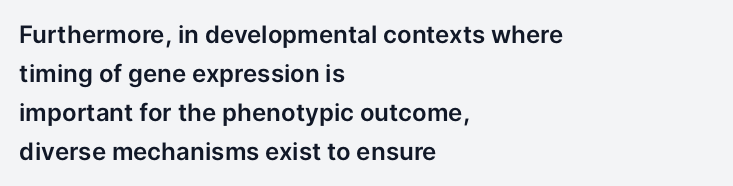
The image shows 24 px text type, upright; set left-aligned, normal line spacing (1.63x), normal letter spacing, not underlined.
